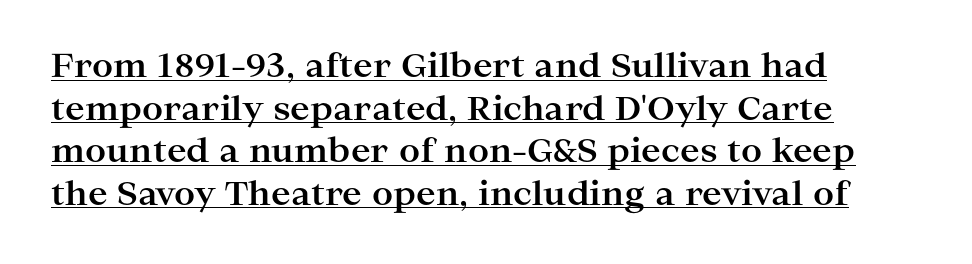
How would I describe the line gaps? Plain and ordinary. Strokes here are thick enough to call this a true bold. These lines are composed in type with serifs. Underline: present.
